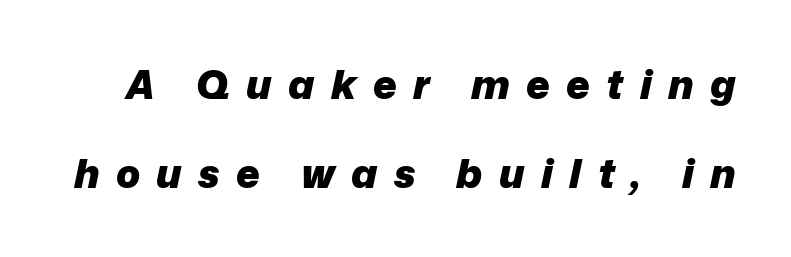
The words here are not underlined. The tracking reads as deliberately expanded to a designer's eye. Notice the wide empty band between every row — that's loose leading. Observe the lean: these are italic letterforms. The passage shown is typed in a proportional face where columns would drift. Thick stems and heavy bowls — unmistakably bold.
